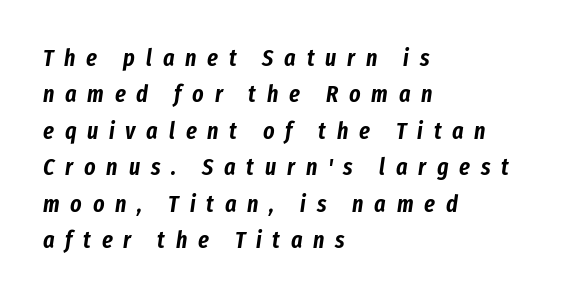
The rows are spaced the way most documents space them. Check the space under the baseline: it is left empty. Style check: oblique. Short and long lines alike share a common starting point at left.
